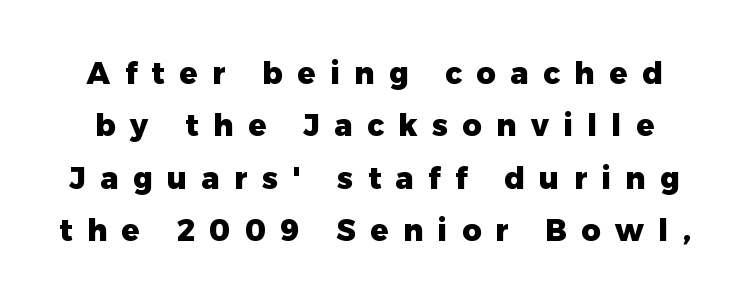
The line texture is sparse and dotted thanks to wide tracking. The passage shown is emphatically bold. Varying glyph widths throughout — classic text-font behaviour. Underlining? Definitely not there. Nope, not italic — everything's standing straight. Are there feet on the stems? There aren't — it's a sans.
